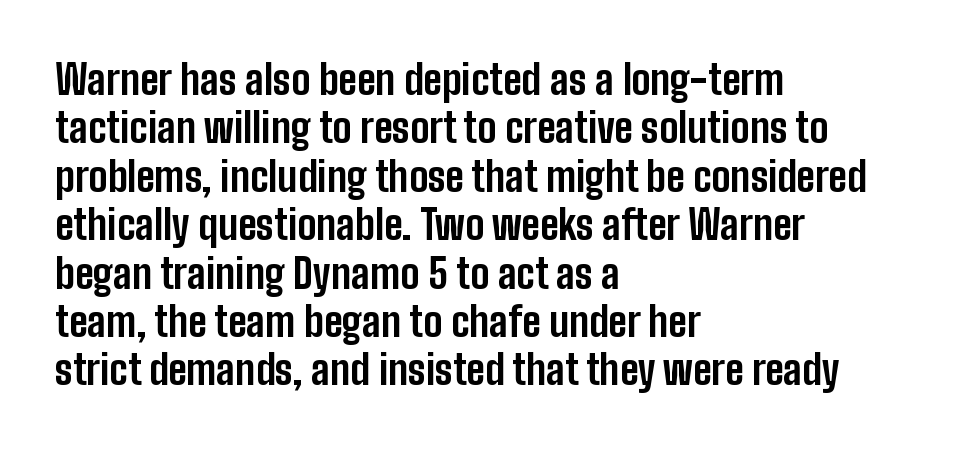
Q: Is the text bold? A: Yes.
Q: Is the text italic (slanted)? A: No, it is upright.
Q: Is the typeface a serif or a sans-serif typeface? A: Sans-serif.
Q: Is the text underlined? A: No.
Q: How is the paragraph aligned? A: Left-aligned.
Q: Is the spacing between letters normal or unusually wide? A: Normal.
Q: Width (condensed, normal, or wide)? A: Condensed.
Q: Stroke contrast? A: Low.
Q: x-height? A: Medium.
Q: Monospaced? A: No.
